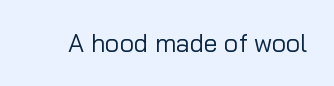
The rendering keeps characters at their native spacing. The font sits on the lighter half of the weight spectrum, regular included. Quick note: underline off. Is there any slant? The stems are plumb.
